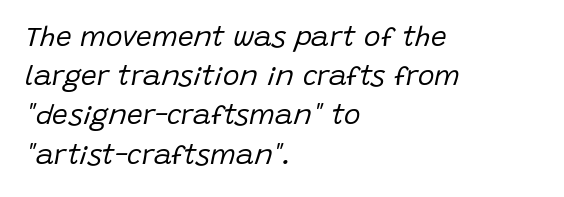
Q: Is the text bold? A: No.
Q: Is the text italic (slanted)? A: Yes, it leans right by about 15 degrees.
Q: Is the text underlined? A: No.
Q: How is the paragraph aligned? A: Left-aligned.
Q: Is the spacing between letters normal or unusually wide? A: Normal.
Q: Is the spacing between lines tight, normal or loose? A: Normal.
Q: Width (condensed, normal, or wide)? A: Normal.
Q: Stroke contrast? A: Low.
Q: x-height? A: Large.
Q: Monospaced? A: No.
